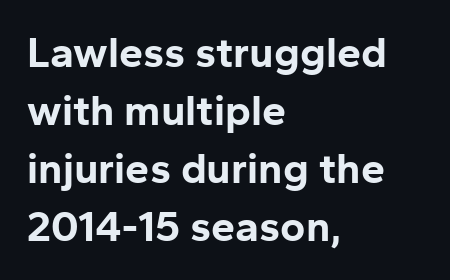
{"serif": "no", "italic": "no", "bold": "yes", "weight": "bold", "width": "normal", "stroke_contrast": "low", "x_height": "medium", "monospaced": "no", "underline": "no", "align": "left", "line_spacing": "normal", "line_spacing_ratio": 1.35, "letter_spacing": "normal", "letter_spacing_em": 0.0, "glyph_px": 43}
